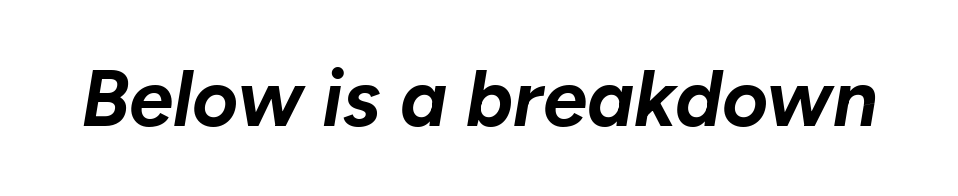
Letters rest on an invisible, unmarked baseline. The glyphs look as if they've been sheared to an angle. No extra tracking has been applied to these lines. The letters advance in unequal steps, a hallmark of proportional type. Heavy-handed strokes throughout: this text is bold.
